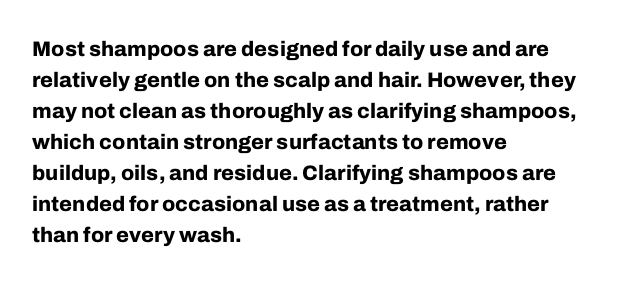
The image shows 21 px bold type, upright; set left-aligned, normal line spacing (1.48x), normal letter spacing, not underlined.
